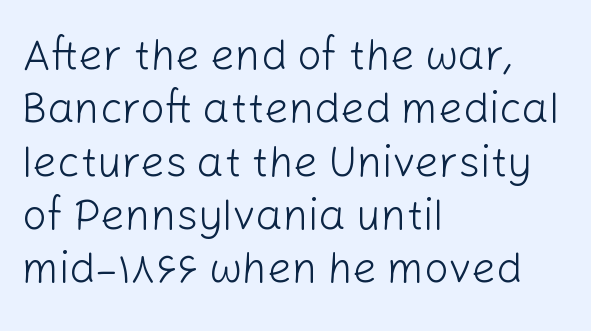
Clear beneath every line of the passage. The strokes carry an ordinary text weight at most. Students, note that the glyphs here touch the page at normal intervals. Serif or sans? Sans — the stroke terminals are bare. Notice how the passage keeps a crisp vertical edge on the left only.
